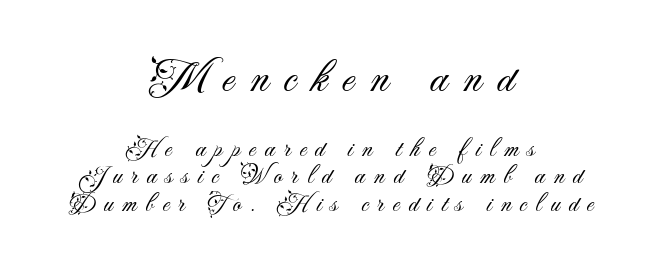
The image shows 46 px light sans-serif type; set centered, tight line spacing (1.05x), unusually wide letter spacing (+0.34 em), not underlined; the first (top) block is 1.77x larger; medium stroke contrast and a small x-height.
